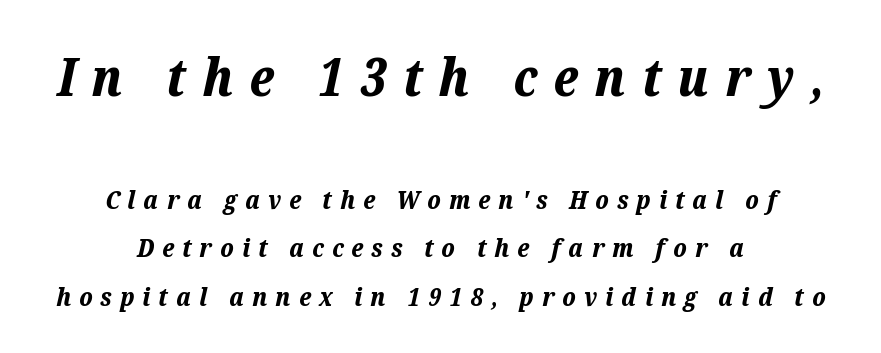
{"italic": "yes", "lean": "right", "slant_degrees": 12, "bold": "yes", "weight": "bold", "width": "normal", "stroke_contrast": "low", "x_height": "medium", "monospaced": "no", "underline": "no", "align": "center", "line_spacing_ratio": 1.87, "letter_spacing": "wide", "letter_spacing_em": 0.31, "larger_block": "first", "size_ratio": 2.04, "glyph_px": 53}
